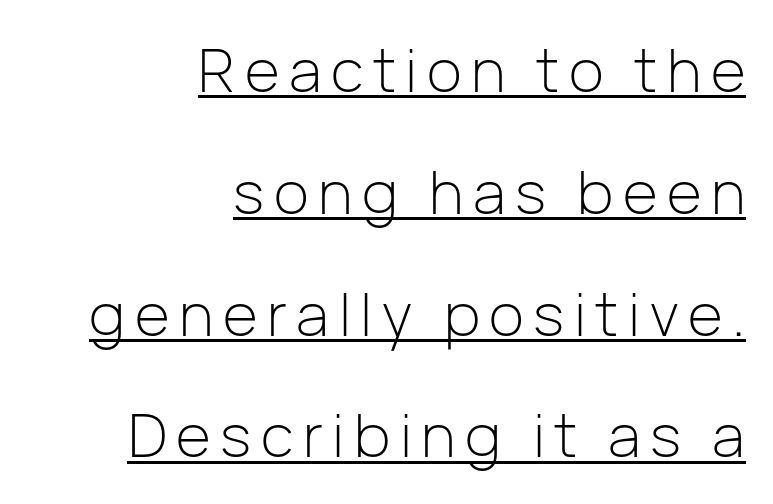
{"serif": "no", "italic": "no", "bold": "no", "weight": "light", "width": "normal", "stroke_contrast": "low", "x_height": "medium", "monospaced": "no", "underline": "yes", "align": "right", "line_spacing": "loose", "line_spacing_ratio": 2.03, "glyph_px": 60}
